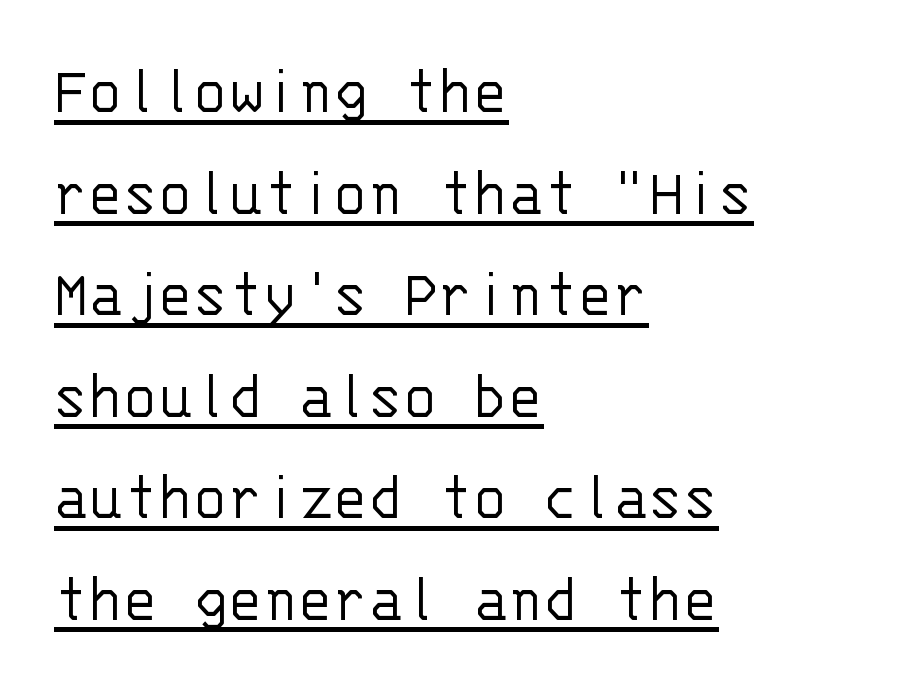
{"serif": "no", "italic": "no", "bold": "no", "weight": "light", "width": "normal", "stroke_contrast": "low", "x_height": "large", "monospaced": "yes", "underline": "yes", "align": "left", "line_spacing": "normal", "line_spacing_ratio": 1.41, "letter_spacing": "normal", "letter_spacing_em": 0.0, "glyph_px": 72}
